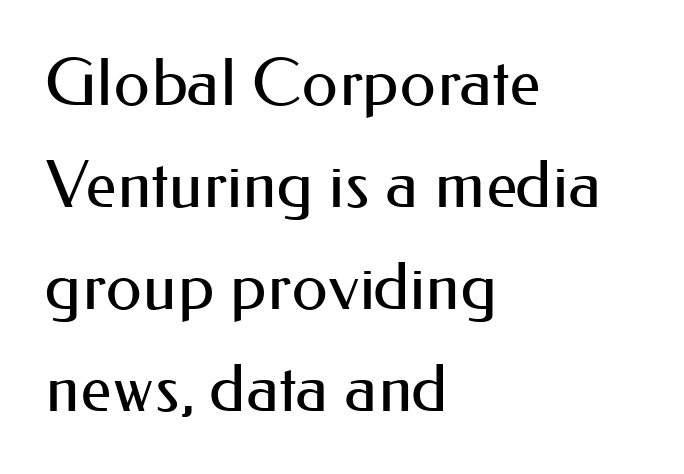
The image shows 65 px regular-weight sans-serif type, upright; set left-aligned, normal line spacing (1.57x), normal letter spacing, not underlined; medium stroke contrast and a small x-height.
